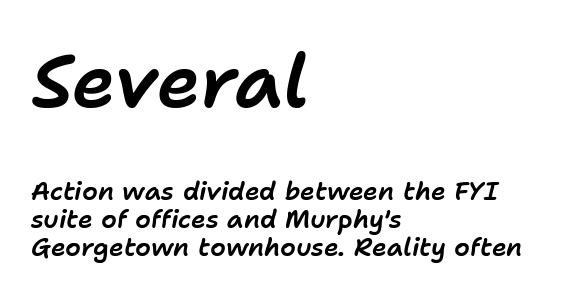
{"italic": "yes", "lean": "right", "slant_degrees": 11, "width": "normal", "stroke_contrast": "low", "x_height": "medium", "monospaced": "no", "underline": "no", "align": "left", "line_spacing": "tight", "line_spacing_ratio": 1.13, "letter_spacing": "normal", "letter_spacing_em": 0.0, "larger_block": "first", "size_ratio": 2.96, "glyph_px": 74}
